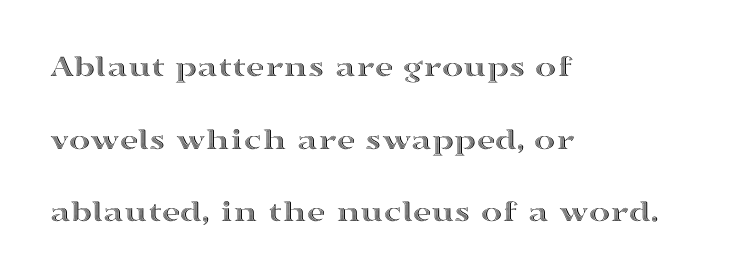
{"italic": "no", "width": "wide", "x_height": "medium", "monospaced": "no", "underline": "no", "align": "left", "line_spacing": "loose", "line_spacing_ratio": 2.27, "letter_spacing": "normal", "letter_spacing_em": 0.0, "glyph_px": 32}
